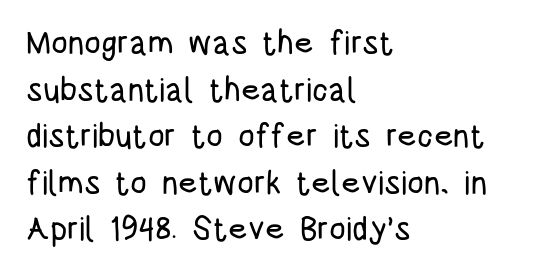
This is roman type, the default non-slanted kind. Type without underlining. The leading is moderate, giving the passage an even texture. Compared with a centered layout, this one pins lines to the left instead.
